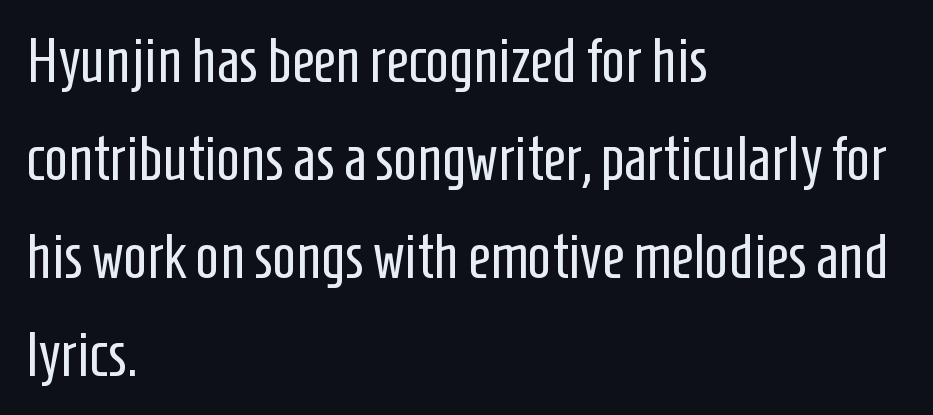
The image shows 62 px regular-weight, condensed sans-serif type, upright; set left-aligned, normal line spacing (1.58x), normal letter spacing, not underlined; low stroke contrast and a medium x-height.
